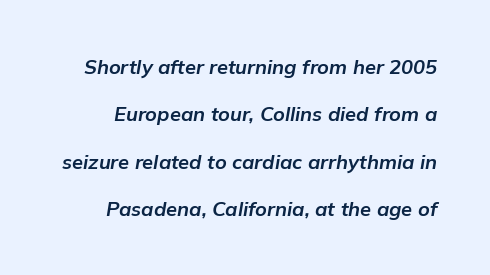
The image shows 20 px bold type, italic (leaning right); set loose line spacing (2.37x), normal letter spacing, not underlined.
